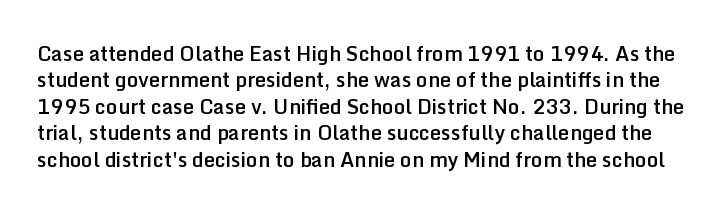
Letter spacing: default. Look at the stroke-to-counter ratio: somewhat heavy, a semibold. If you measured baseline to baseline, you'd find a middling distance. Does the lettering tilt? It doesn't — this is upright. Letters rest on an invisible, unmarked baseline.
